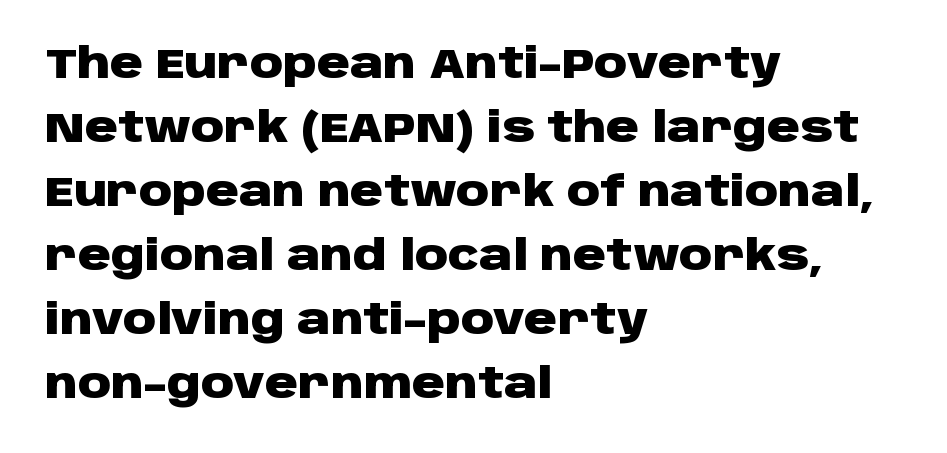
Q: Is the text bold? A: Yes.
Q: Is the text italic (slanted)? A: No, it is upright.
Q: Is the typeface a serif or a sans-serif typeface? A: Sans-serif.
Q: Is the text underlined? A: No.
Q: How is the paragraph aligned? A: Left-aligned.
Q: Is the spacing between letters normal or unusually wide? A: Normal.
Q: Is the spacing between lines tight, normal or loose? A: Normal.
Q: Width (condensed, normal, or wide)? A: Wide.
Q: Stroke contrast? A: Low.
Q: x-height? A: Large.
Q: Monospaced? A: No.
